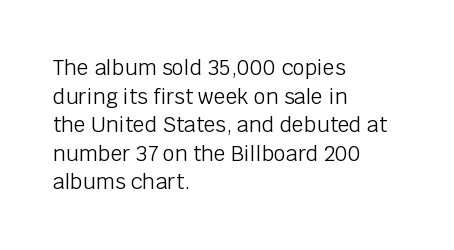
Line beginnings align vertically; line endings do not. Whoever set this chose a conventional vertical rhythm. Stroke mass is kept to a normal reading level or below. Nobody touched the tracking dial on this one.
